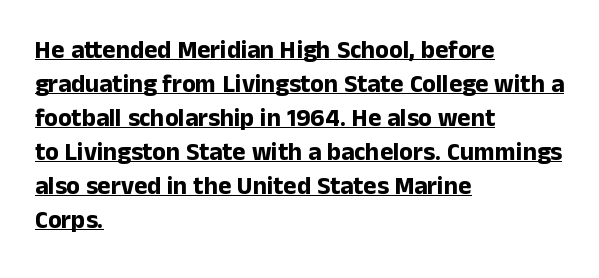
The paragraph shown leans on its left margin. The rendering uses the underline text-decoration. The designer left line spacing at the default. Spacing between characters is what you'd get straight out of the box. The face used here has the dense, thick strokes of a bold. Posture: straight, roman, zero tilt.
